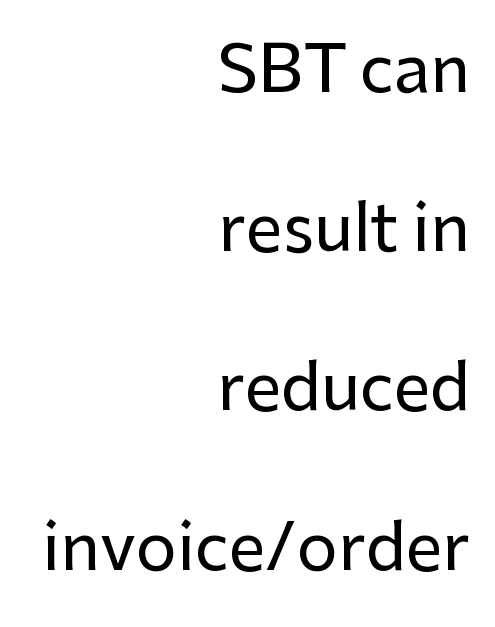
The image shows 65 px sans-serif type, upright; set right-aligned, loose line spacing (2.45x), normal letter spacing, not underlined; low stroke contrast and a medium x-height.
